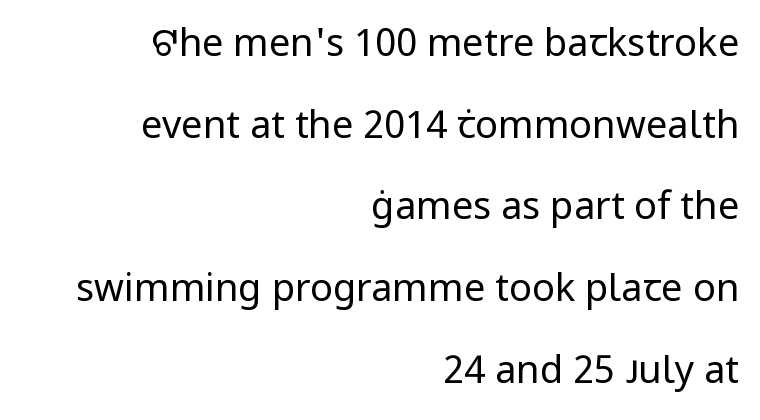
The image shows 38 px regular-weight sans-serif type, upright; set right-aligned, loose line spacing (2.15x), normal letter spacing, not underlined; low stroke contrast and a medium x-height.
